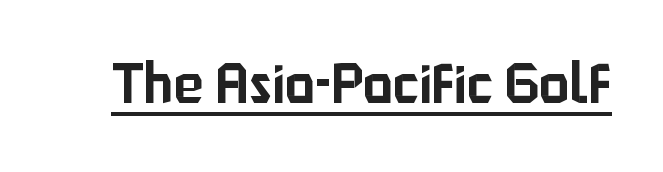
This is roman type, the default non-slanted kind. The passage shown has conventional tracking throughout. In terms of letterform style, serifs are entirely absent. You could not count columns in this text — the font is proportionally spaced. These characters rest on top of a visible drawn line.
